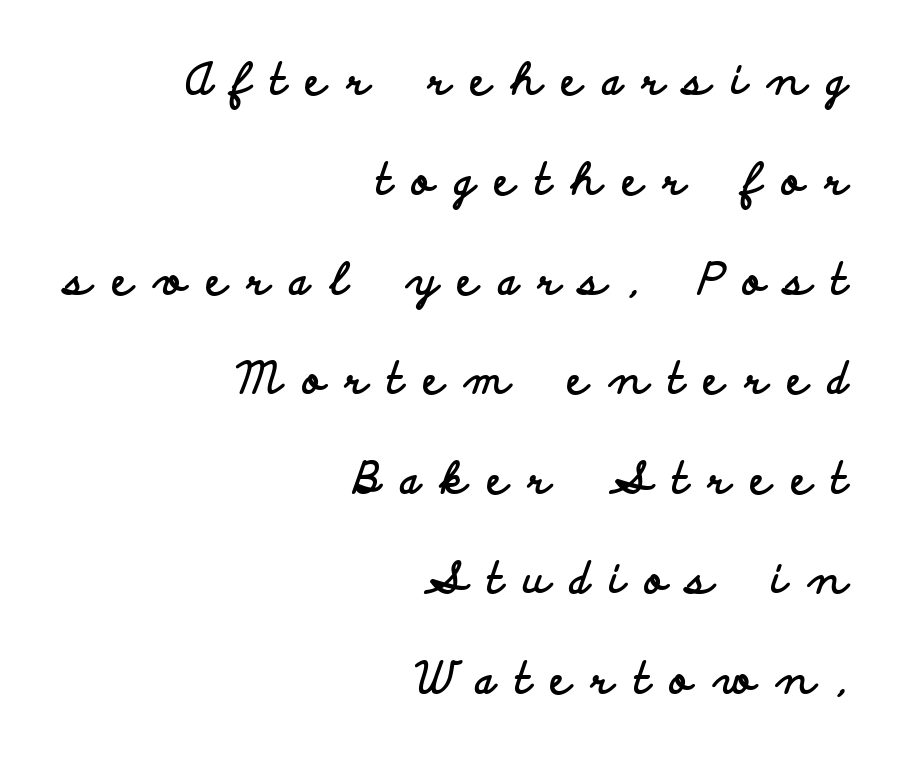
The image shows 43 px bold, wide sans-serif type; set right-aligned, loose line spacing (2.32x), unusually wide letter spacing (+0.48 em), not underlined; low stroke contrast and a small x-height.
